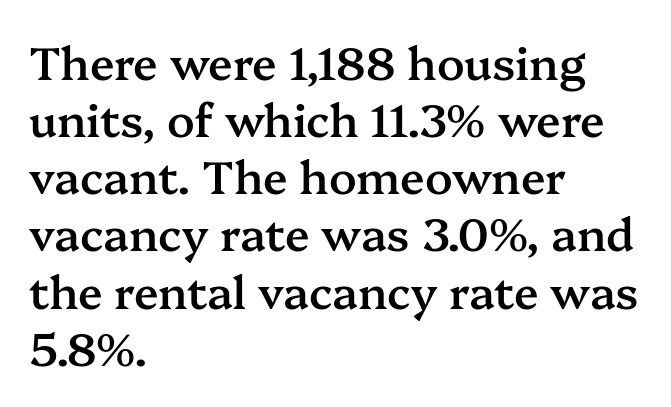
The area under the type is left untouched. Looks like regular typesetting: each glyph gets only the width it needs. The rendering anchors every line to the left-hand side. A roman cut, with each character standing at attention. Default kerning and tracking; the words read as compact shapes.
